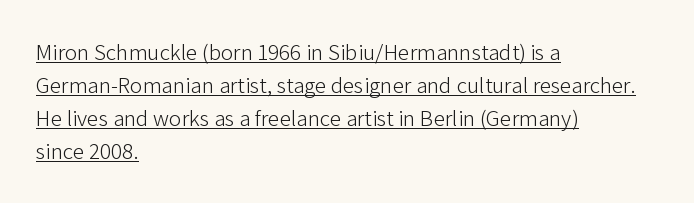
{"italic": "no", "bold": "no", "underline": "yes", "align": "left", "line_spacing": "normal", "line_spacing_ratio": 1.44, "letter_spacing": "normal", "letter_spacing_em": 0.0, "glyph_px": 23}
